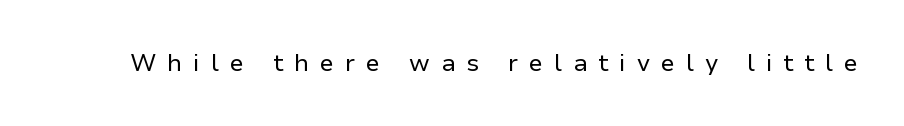
The image shows 24 px text type, upright; set unusually wide letter spacing (+0.46 em), not underlined.
